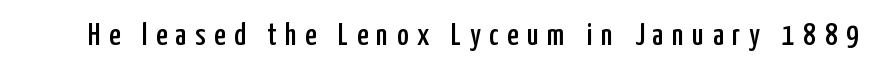
The image shows 31 px condensed sans-serif type, upright; set unusually wide letter spacing (+0.28 em), not underlined; low stroke contrast and a medium x-height.
